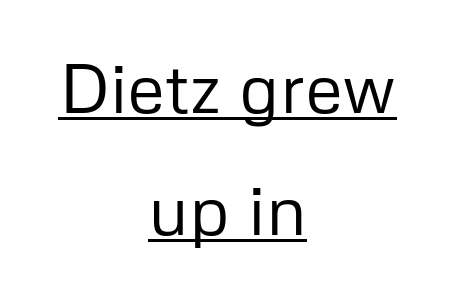
I'd call this a sans setting — the letters go barefoot. Think of a printed novel: that variable character pitch is what you see here. It's the straight-up-and-down kind of type. Compared with typical body copy, the letter spacing here is the same. The characters are drawn with everyday or finer stroke widths.
